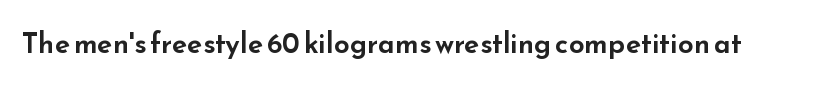
Q: Is the text italic (slanted)? A: No, it is upright.
Q: Is the typeface a serif or a sans-serif typeface? A: Sans-serif.
Q: Is the text underlined? A: No.
Q: Is the spacing between letters normal or unusually wide? A: Normal.
Q: Width (condensed, normal, or wide)? A: Wide.
Q: Stroke contrast? A: Low.
Q: x-height? A: Small.
Q: Monospaced? A: No.
